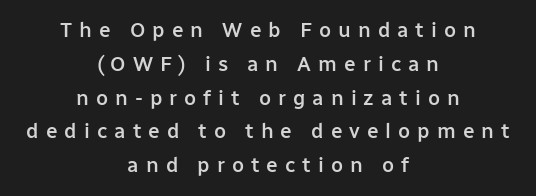
{"italic": "no", "bold": "semi", "underline": "no", "align": "center", "line_spacing": "normal", "line_spacing_ratio": 1.61, "letter_spacing": "wide", "letter_spacing_em": 0.33, "glyph_px": 21}
